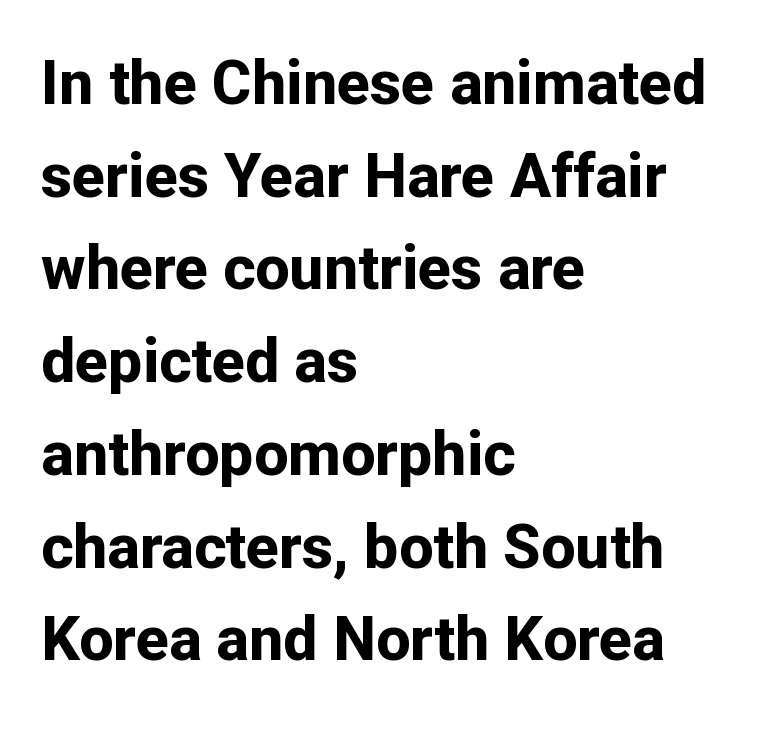
The image shows 61 px bold sans-serif type, upright; set left-aligned, normal line spacing (1.52x), normal letter spacing, not underlined; low stroke contrast and a medium x-height.
